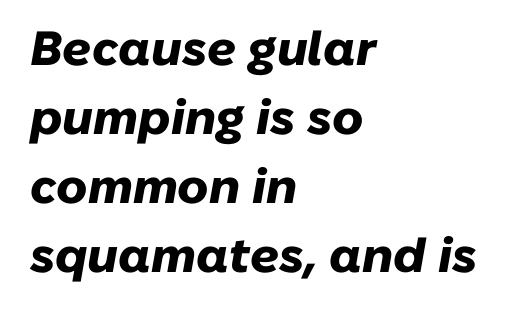
The image shows 48 px heavy type, italic (leaning right); set left-aligned, normal line spacing (1.44x), normal letter spacing, not underlined; low stroke contrast and a medium x-height.
